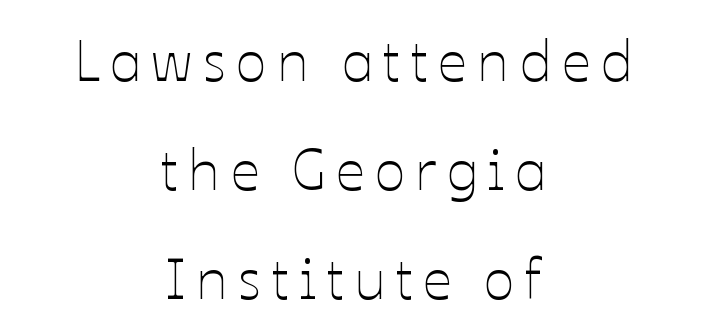
Q: Is the text bold? A: No.
Q: Is the text italic (slanted)? A: No, it is upright.
Q: Is the text underlined? A: No.
Q: How is the paragraph aligned? A: Centered.
Q: Is the spacing between lines tight, normal or loose? A: Loose.
Q: Width (condensed, normal, or wide)? A: Normal.
Q: Stroke contrast? A: Low.
Q: x-height? A: Medium.
Q: Monospaced? A: No.
